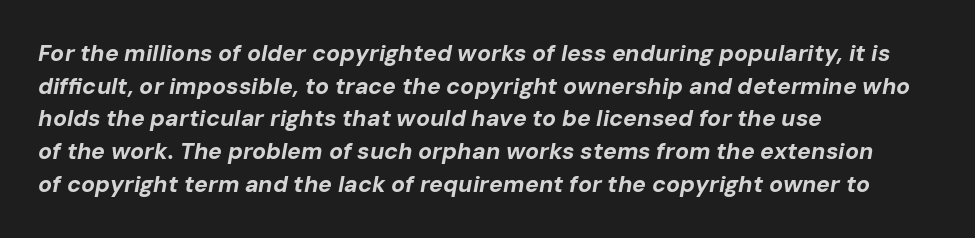
Q: Is the text bold? A: Yes.
Q: Is the text italic (slanted)? A: Yes, it leans right by about 10 degrees.
Q: Is the text underlined? A: No.
Q: How is the paragraph aligned? A: Left-aligned.
Q: Is the spacing between letters normal or unusually wide? A: Normal.
Q: Is the spacing between lines tight, normal or loose? A: Normal.
